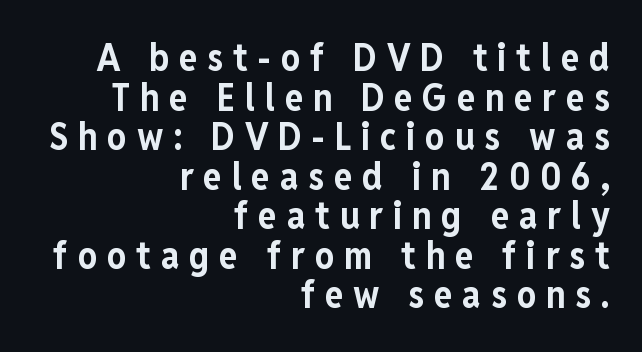
Q: Is the text bold? A: Yes.
Q: Is the text italic (slanted)? A: No, it is upright.
Q: Is the typeface a serif or a sans-serif typeface? A: Sans-serif.
Q: Is the text underlined? A: No.
Q: How is the paragraph aligned? A: Right-aligned.
Q: Is the spacing between letters normal or unusually wide? A: Unusually wide.
Q: Is the spacing between lines tight, normal or loose? A: Tight.
Q: Width (condensed, normal, or wide)? A: Condensed.
Q: Stroke contrast? A: Low.
Q: x-height? A: Medium.
Q: Monospaced? A: No.
